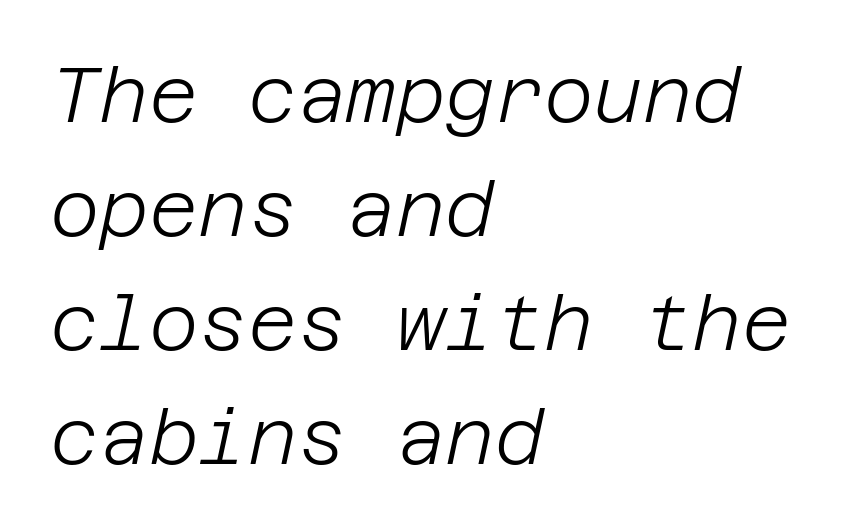
The image shows 76 px light type, italic (leaning right); set left-aligned, normal line spacing (1.5x), normal letter spacing, not underlined; low stroke contrast and a large x-height.
